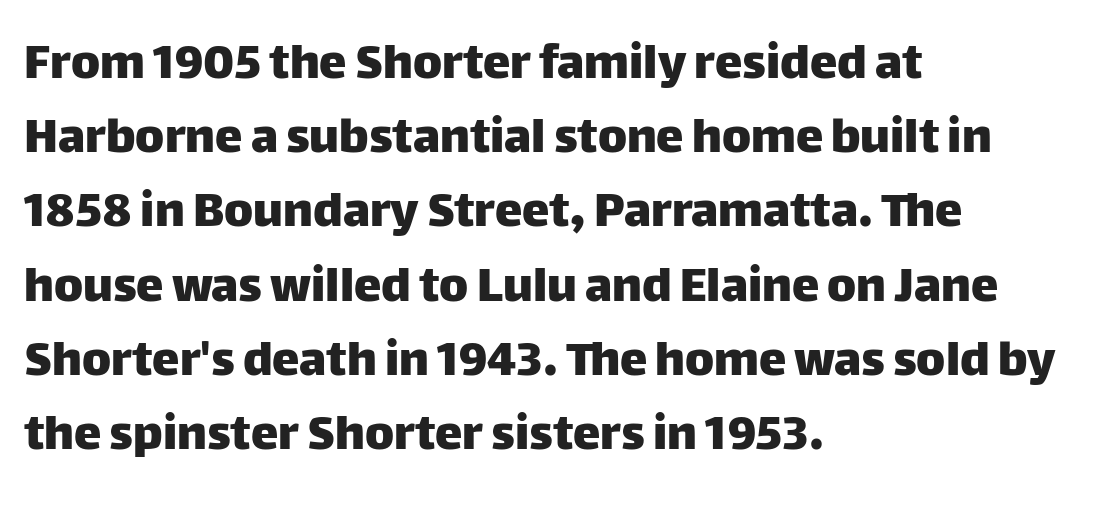
The image shows 55 px sans-serif type, upright; set left-aligned, normal line spacing (1.35x), normal letter spacing, not underlined; low stroke contrast and a large x-height.
